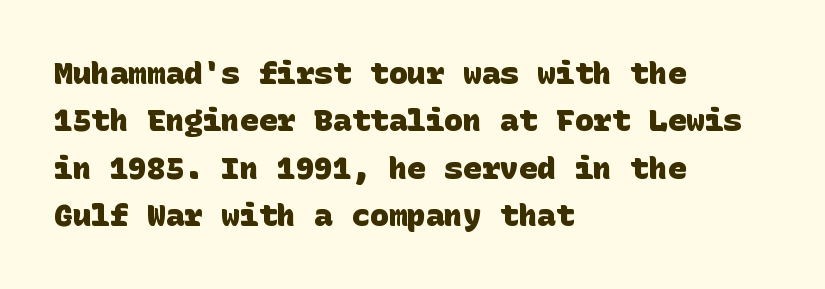
{"serif": "no", "bold": "yes", "weight": "heavy", "width": "normal", "stroke_contrast": "low", "x_height": "large", "underline": "no", "align": "left", "line_spacing": "normal", "line_spacing_ratio": 1.53, "letter_spacing": "normal", "letter_spacing_em": 0.0, "glyph_px": 31}
